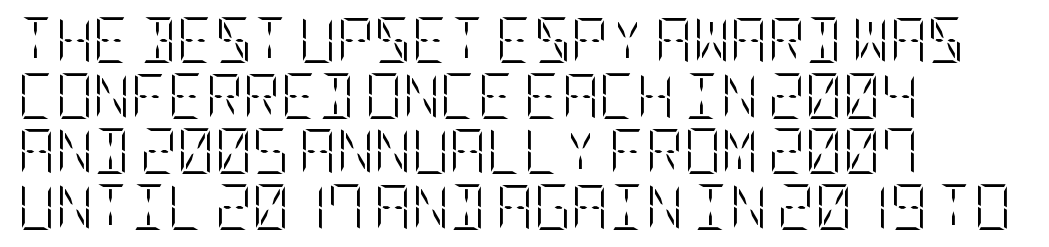
Compared with a centered layout, this one pins lines to the left instead. The horizontal fit of the characters is conventional and even. Only glyphs here, with clear space below each row. The letters look calm and open, with moderate or lighter stems. In terms of posture, this sample is upright.
